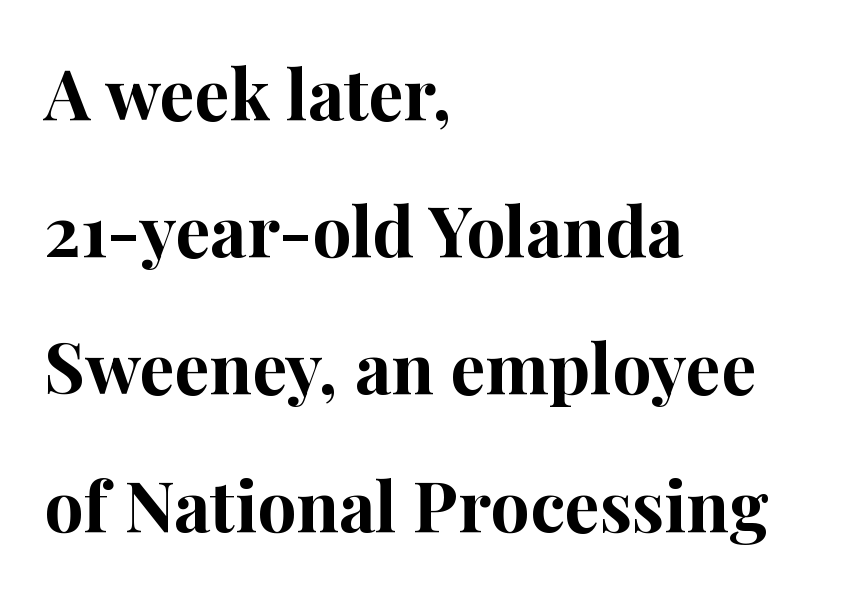
Q: Is the text bold? A: Yes.
Q: Is the text italic (slanted)? A: No, it is upright.
Q: Is the typeface a serif or a sans-serif typeface? A: Serif.
Q: Is the text underlined? A: No.
Q: How is the paragraph aligned? A: Left-aligned.
Q: Is the spacing between letters normal or unusually wide? A: Normal.
Q: Is the spacing between lines tight, normal or loose? A: Loose.
Q: Width (condensed, normal, or wide)? A: Normal.
Q: Stroke contrast? A: High.
Q: x-height? A: Medium.
Q: Monospaced? A: No.
